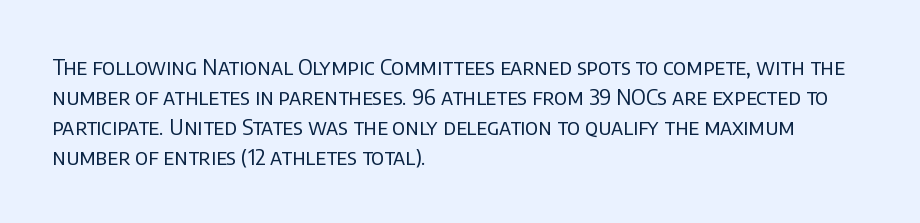
{"italic": "no", "bold": "no", "underline": "no", "align": "left", "line_spacing": "normal", "line_spacing_ratio": 1.37, "letter_spacing": "normal", "letter_spacing_em": 0.0, "glyph_px": 22}
